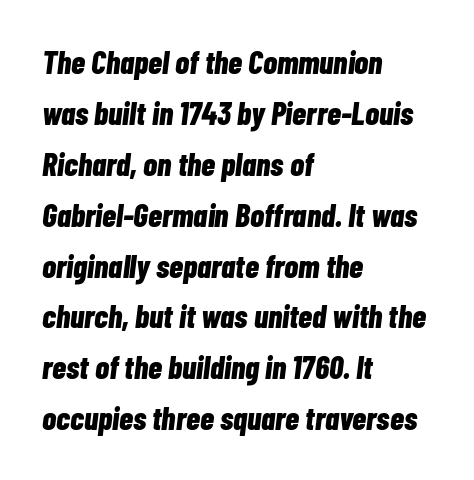
Q: Is the text bold? A: Yes.
Q: Is the text italic (slanted)? A: Yes, it leans right by about 7 degrees.
Q: Is the text underlined? A: No.
Q: How is the paragraph aligned? A: Left-aligned.
Q: Is the spacing between letters normal or unusually wide? A: Normal.
Q: Is the spacing between lines tight, normal or loose? A: Normal.
Q: Width (condensed, normal, or wide)? A: Condensed.
Q: Stroke contrast? A: Low.
Q: x-height? A: Medium.
Q: Monospaced? A: No.
